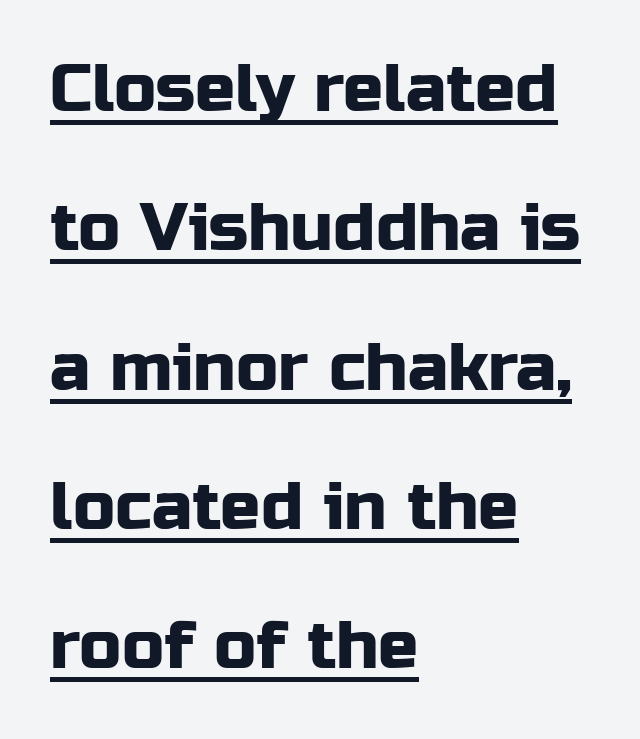
The image shows 67 px sans-serif type, upright; set left-aligned, loose line spacing (2.08x), normal letter spacing, underlined; low stroke contrast and a medium x-height.
